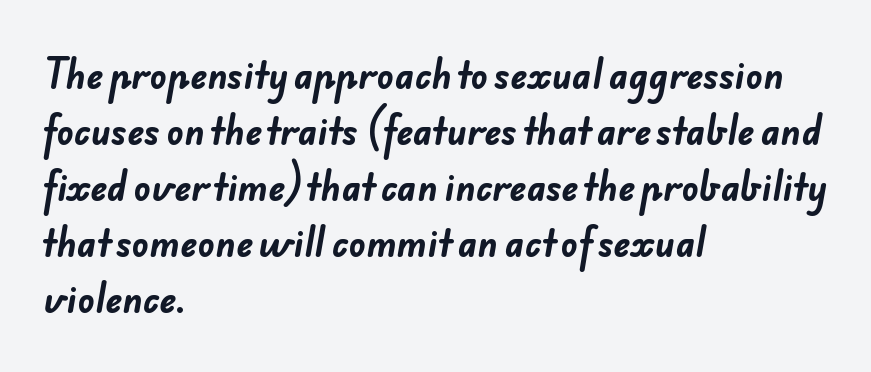
Q: Is the text bold? A: Yes.
Q: Is the typeface a serif or a sans-serif typeface? A: Sans-serif.
Q: Is the text underlined? A: No.
Q: How is the paragraph aligned? A: Left-aligned.
Q: Is the spacing between letters normal or unusually wide? A: Normal.
Q: Is the spacing between lines tight, normal or loose? A: Normal.
Q: Width (condensed, normal, or wide)? A: Normal.
Q: Stroke contrast? A: Low.
Q: x-height? A: Small.
Q: Monospaced? A: No.
